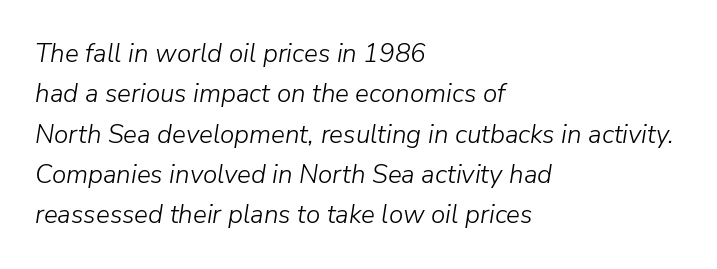
The whole block is typeset with a tilt. Bare-footed words on every line. The passage shown is not bold in any degree. A typesetter would call this zero additional tracking.
